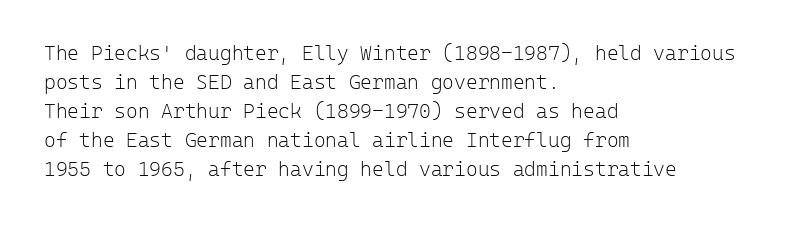
Q: Is the text bold? A: No.
Q: Is the text italic (slanted)? A: No, it is upright.
Q: Is the text underlined? A: No.
Q: How is the paragraph aligned? A: Left-aligned.
Q: Is the spacing between letters normal or unusually wide? A: Normal.
Q: Is the spacing between lines tight, normal or loose? A: Normal.
